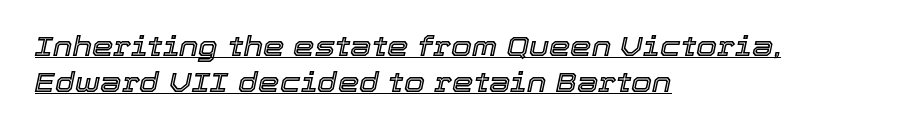
The image shows 27 px text type, italic (leaning right); set left-aligned, normal line spacing (1.33x), normal letter spacing, underlined.
